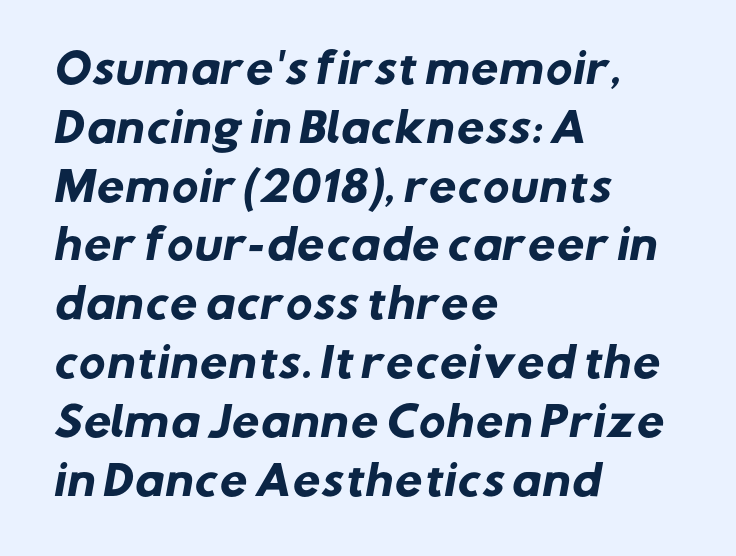
Q: Is the text bold? A: Yes.
Q: Is the typeface a serif or a sans-serif typeface? A: Sans-serif.
Q: Is the text underlined? A: No.
Q: How is the paragraph aligned? A: Left-aligned.
Q: Is the spacing between letters normal or unusually wide? A: Normal.
Q: Is the spacing between lines tight, normal or loose? A: Normal.
Q: Width (condensed, normal, or wide)? A: Normal.
Q: Stroke contrast? A: Low.
Q: x-height? A: Medium.
Q: Monospaced? A: No.
